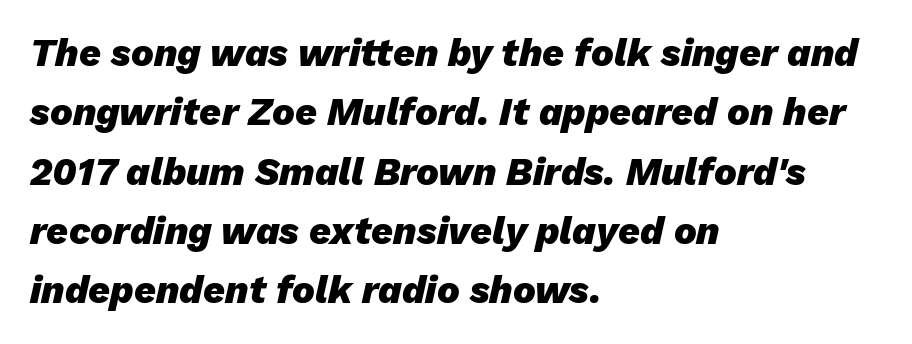
{"italic": "yes", "lean": "right", "slant_degrees": 13, "bold": "yes", "weight": "heavy", "width": "normal", "stroke_contrast": "low", "x_height": "medium", "monospaced": "no", "underline": "no", "align": "left", "line_spacing": "normal", "line_spacing_ratio": 1.56, "letter_spacing": "normal", "letter_spacing_em": 0.0, "glyph_px": 38}
